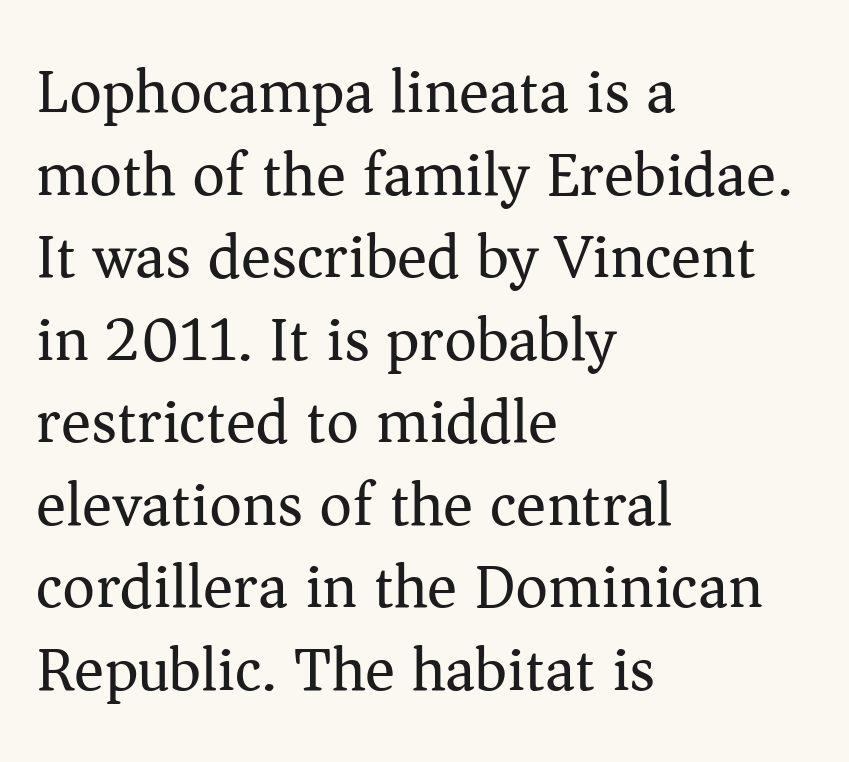
{"serif": "yes", "italic": "no", "bold": "no", "weight": "regular", "width": "normal", "stroke_contrast": "medium", "x_height": "medium", "monospaced": "no", "underline": "no", "align": "left", "line_spacing": "normal", "line_spacing_ratio": 1.31, "letter_spacing": "normal", "letter_spacing_em": 0.0, "glyph_px": 63}
